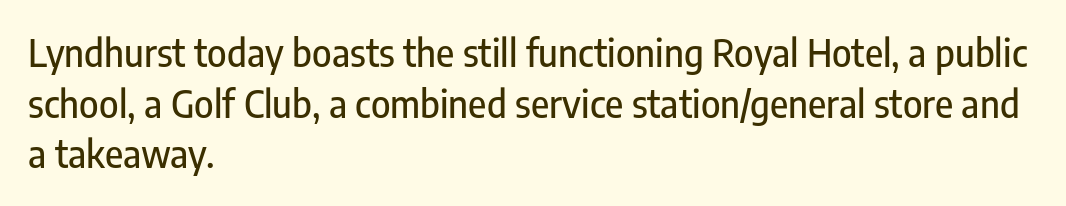
Nope, not italic — everything's standing straight. Anything drawn beneath the words? Only blank space. If you drew a ruler down the left edge, every line would touch it. Words appear dense and cohesive because spacing is normal. Is this a fixed-width face? No — the glyphs have proportional, varying widths.
